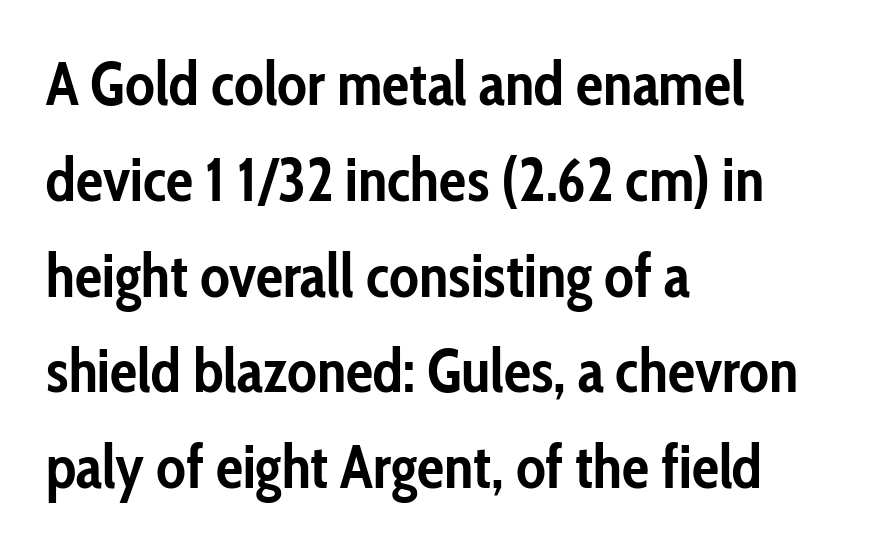
The face used here has the dense, thick strokes of a bold. The paragraph shown leans on its left margin. Font category for this specimen: sans-serif. The letters stand straight up with perfectly vertical stems.
